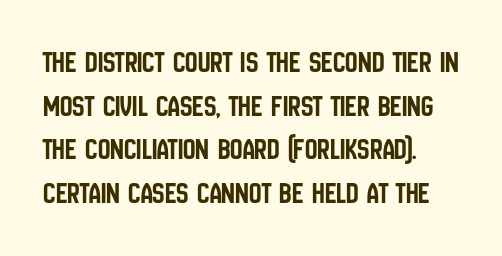
Q: Is the text italic (slanted)? A: No, it is upright.
Q: Is the typeface a serif or a sans-serif typeface? A: Sans-serif.
Q: Is the text underlined? A: No.
Q: How is the paragraph aligned? A: Left-aligned.
Q: Is the spacing between letters normal or unusually wide? A: Normal.
Q: Is the spacing between lines tight, normal or loose? A: Normal.
Q: Width (condensed, normal, or wide)? A: Condensed.
Q: Stroke contrast? A: Low.
Q: x-height? A: Large.
Q: Monospaced? A: No.
